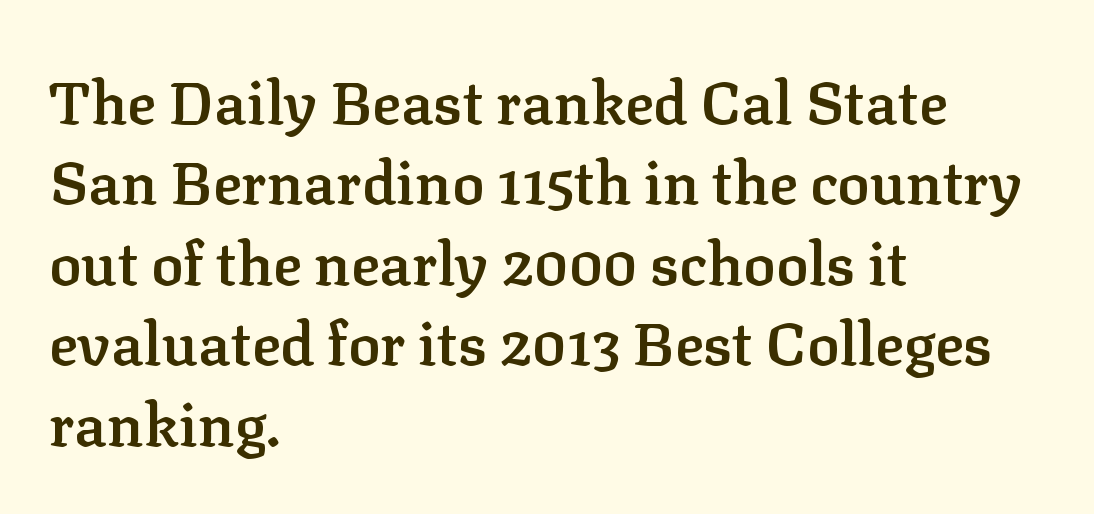
The image shows 60 px semibold serif type, upright; set left-aligned, normal line spacing (1.34x), normal letter spacing, not underlined; low stroke contrast and a medium x-height.
